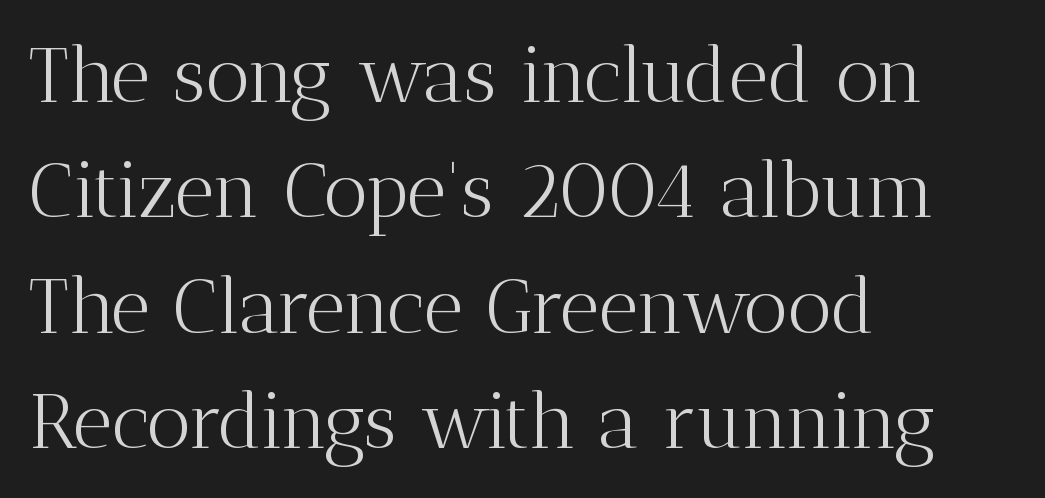
In terms of posture, this sample is upright. Stems and bowls with no extra thickness — not bold. Think of a printed novel: that variable character pitch is what you see here. Spacing between characters is what you'd get straight out of the box. Rule under the text: the space is simply empty.
